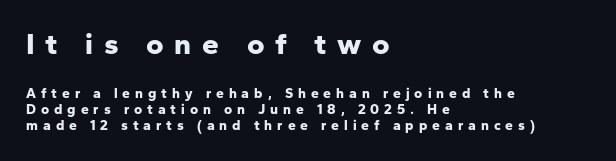
Q: Is the text bold? A: Yes.
Q: Is the text italic (slanted)? A: No, it is upright.
Q: Is the typeface a serif or a sans-serif typeface? A: Sans-serif.
Q: Is the text underlined? A: No.
Q: How is the paragraph aligned? A: Left-aligned.
Q: Is the spacing between letters normal or unusually wide? A: Unusually wide.
Q: Which block of text is set in a larger size, the first (top) or the second (bottom)? A: The first (top) one.
Q: Width (condensed, normal, or wide)? A: Normal.
Q: Stroke contrast? A: Low.
Q: x-height? A: Medium.
Q: Monospaced? A: No.
